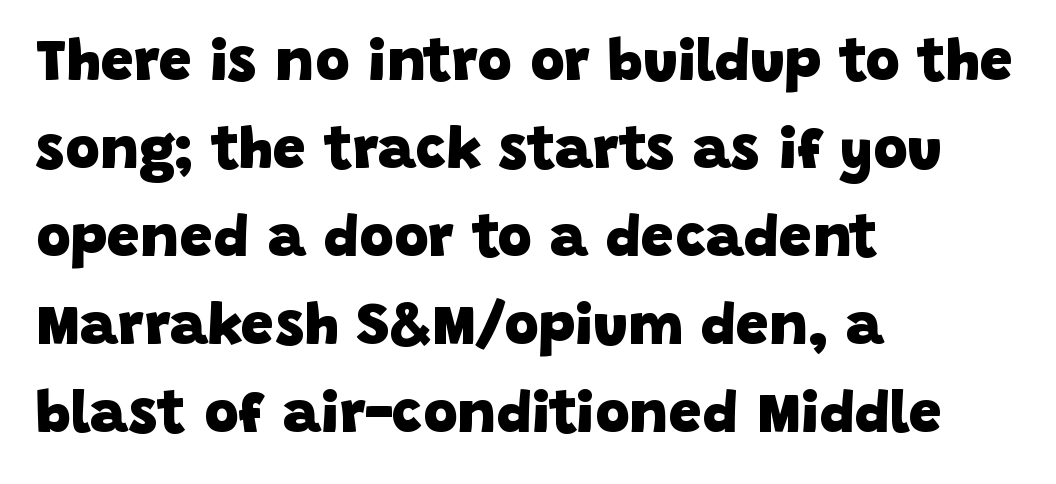
Q: Is the text bold? A: Yes.
Q: Is the typeface a serif or a sans-serif typeface? A: Sans-serif.
Q: Is the text underlined? A: No.
Q: How is the paragraph aligned? A: Left-aligned.
Q: Is the spacing between letters normal or unusually wide? A: Normal.
Q: Is the spacing between lines tight, normal or loose? A: Normal.
Q: Width (condensed, normal, or wide)? A: Normal.
Q: Stroke contrast? A: Low.
Q: x-height? A: Large.
Q: Monospaced? A: No.
